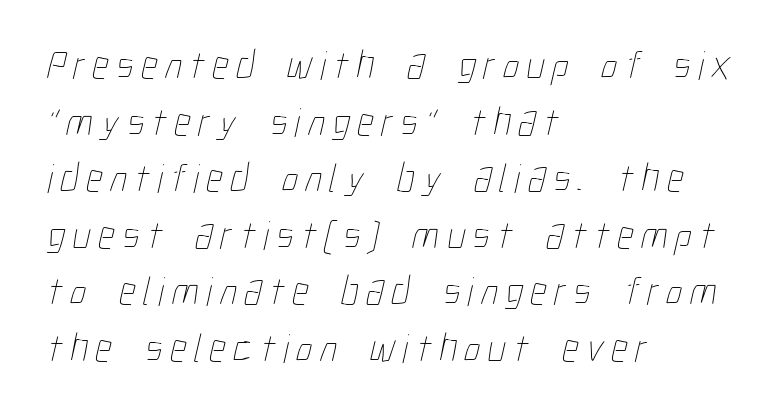
The image shows 41 px thin, condensed type; set left-aligned, normal line spacing (1.38x), not underlined; low stroke contrast and a medium x-height.
